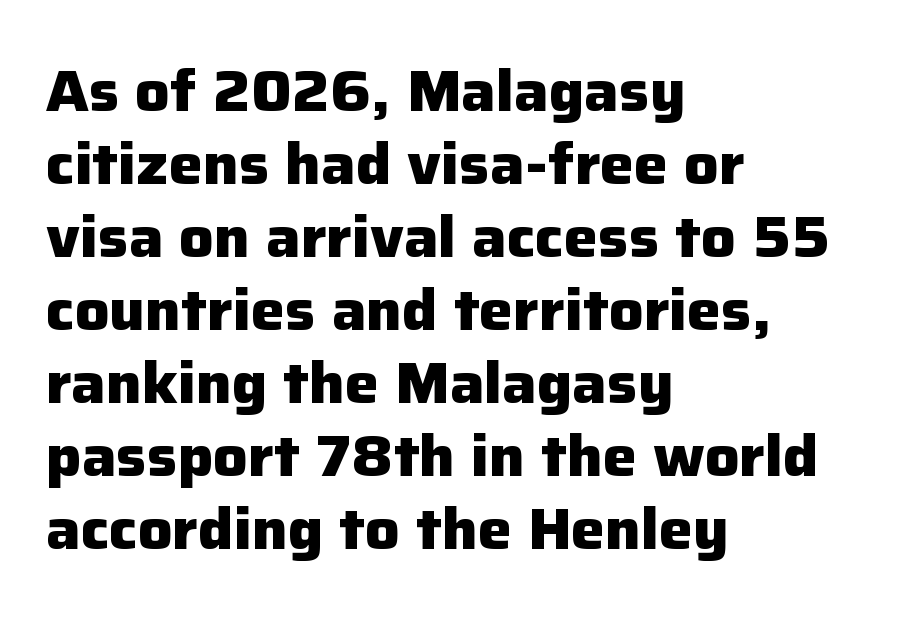
Q: Is the text bold? A: Yes.
Q: Is the text italic (slanted)? A: No, it is upright.
Q: Is the typeface a serif or a sans-serif typeface? A: Sans-serif.
Q: Is the text underlined? A: No.
Q: How is the paragraph aligned? A: Left-aligned.
Q: Is the spacing between letters normal or unusually wide? A: Normal.
Q: Is the spacing between lines tight, normal or loose? A: Normal.
Q: Width (condensed, normal, or wide)? A: Normal.
Q: Stroke contrast? A: Low.
Q: x-height? A: Medium.
Q: Monospaced? A: No.
